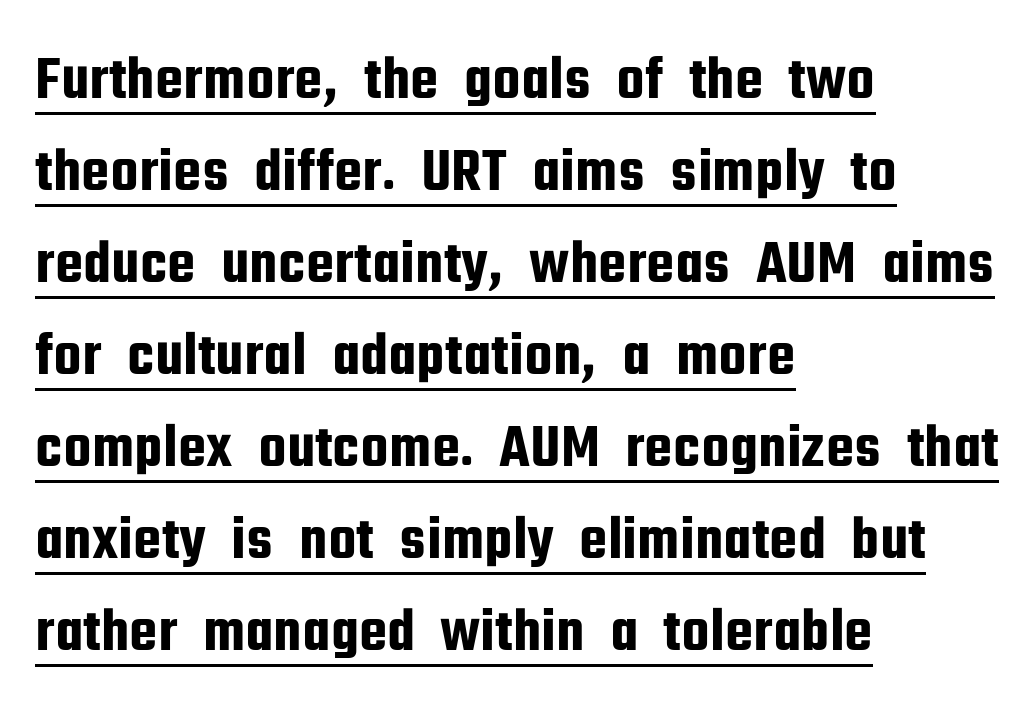
{"serif": "no", "italic": "no", "width": "condensed", "stroke_contrast": "low", "x_height": "medium", "monospaced": "no", "underline": "yes", "align": "left", "line_spacing": "normal", "line_spacing_ratio": 1.46, "letter_spacing": "normal", "letter_spacing_em": 0.0, "glyph_px": 63}
